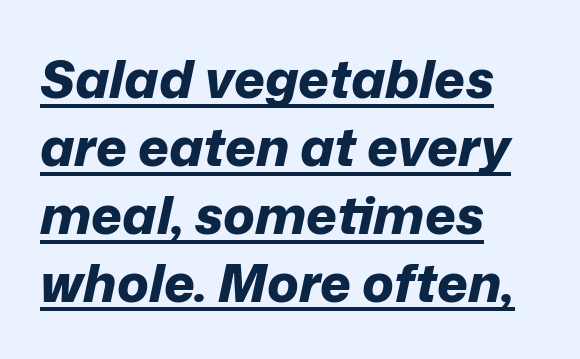
Q: Is the text bold? A: Yes.
Q: Is the text italic (slanted)? A: Yes, it leans right by about 12 degrees.
Q: Is the text underlined? A: Yes.
Q: How is the paragraph aligned? A: Left-aligned.
Q: Is the spacing between letters normal or unusually wide? A: Normal.
Q: Is the spacing between lines tight, normal or loose? A: Normal.
Q: Width (condensed, normal, or wide)? A: Normal.
Q: Stroke contrast? A: Low.
Q: x-height? A: Medium.
Q: Monospaced? A: No.
